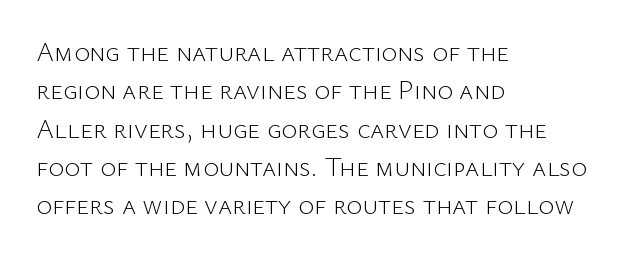
The image shows 27 px text type, upright; set left-aligned, normal line spacing (1.42x), normal letter spacing, not underlined.
